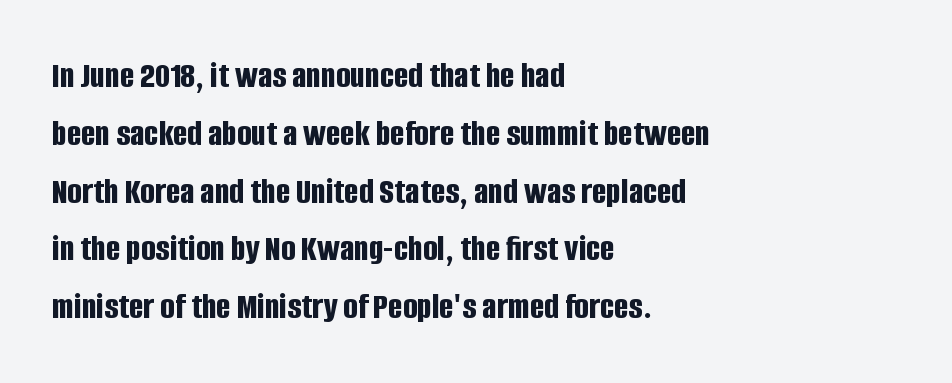
The image shows 38 px bold, condensed sans-serif type, upright; set left-aligned, normal line spacing (1.52x), normal letter spacing, not underlined; low stroke contrast and a large x-height.
